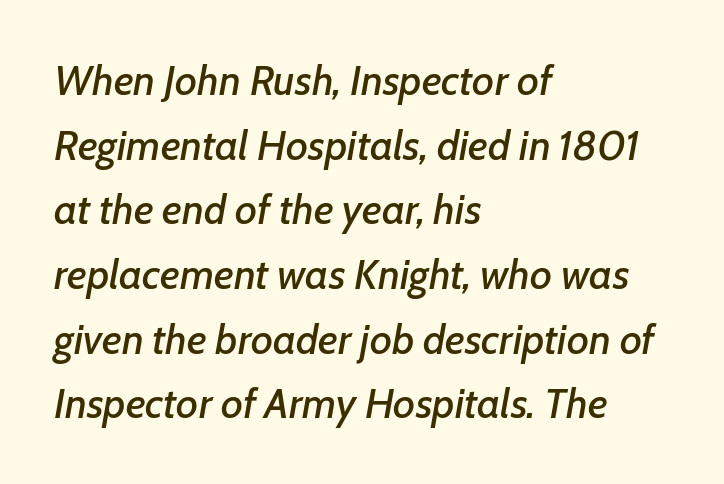
Q: Is the text italic (slanted)? A: Yes, it leans right by about 7 degrees.
Q: Is the text underlined? A: No.
Q: How is the paragraph aligned? A: Left-aligned.
Q: Is the spacing between letters normal or unusually wide? A: Normal.
Q: Is the spacing between lines tight, normal or loose? A: Normal.
Q: Width (condensed, normal, or wide)? A: Normal.
Q: Stroke contrast? A: Low.
Q: x-height? A: Medium.
Q: Monospaced? A: No.
